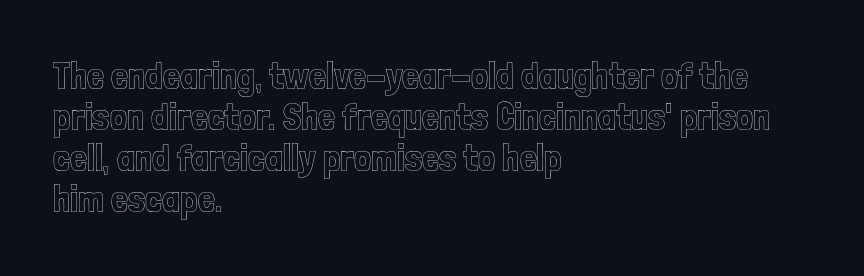
The image shows 38 px condensed type, upright; set left-aligned, tight line spacing (1.08x), normal letter spacing, not underlined; a medium x-height.
